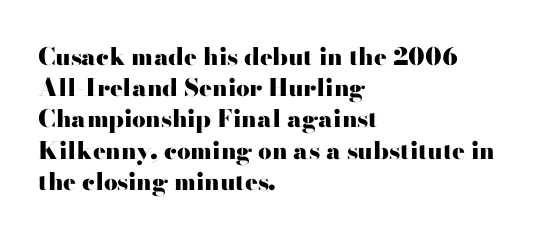
{"italic": "no", "bold": "yes", "underline": "no", "align": "left", "line_spacing": "normal", "line_spacing_ratio": 1.3, "letter_spacing": "normal", "letter_spacing_em": 0.0, "glyph_px": 24}
